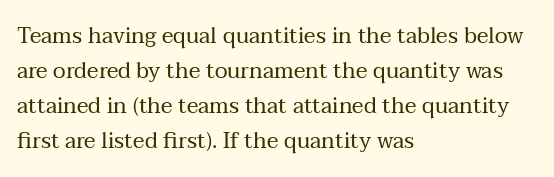
The image shows 22 px text type, upright; set left-aligned, normal line spacing (1.59x), normal letter spacing, not underlined.
